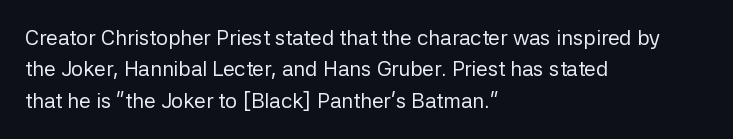
{"italic": "no", "bold": "no", "underline": "no", "align": "left", "line_spacing": "normal", "line_spacing_ratio": 1.5, "letter_spacing": "normal", "letter_spacing_em": 0.0, "glyph_px": 21}
